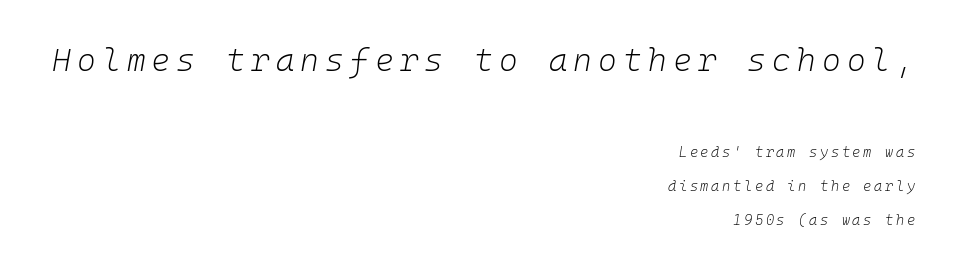
Q: Is the text bold? A: No.
Q: Is the text italic (slanted)? A: Yes, it leans right by about 10 degrees.
Q: Is the text underlined? A: No.
Q: How is the paragraph aligned? A: Right-aligned.
Q: Is the spacing between lines tight, normal or loose? A: Loose.
Q: Which block of text is set in a larger size, the first (top) or the second (bottom)? A: The first (top) one.
Q: Width (condensed, normal, or wide)? A: Normal.
Q: Stroke contrast? A: Low.
Q: x-height? A: Medium.
Q: Monospaced? A: Yes.
